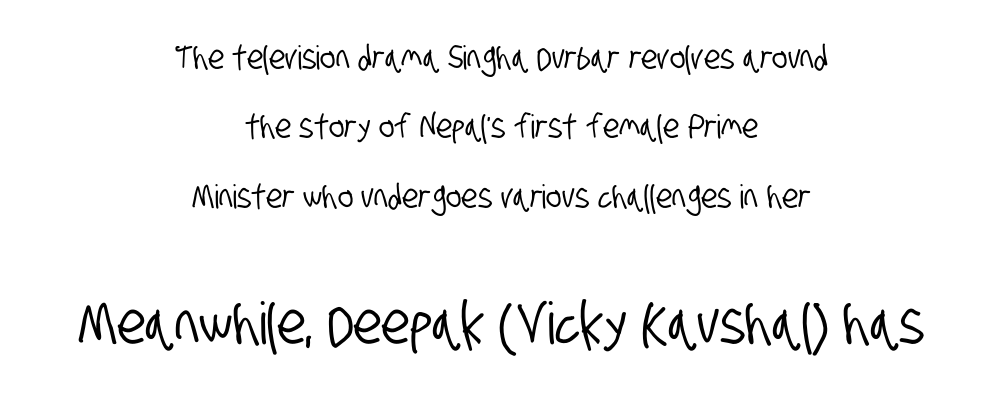
The image shows 58 px condensed sans-serif type; set centered, loose line spacing (2.1x), normal letter spacing, not underlined; the second (bottom) block is 1.76x larger; low stroke contrast and a large x-height.
